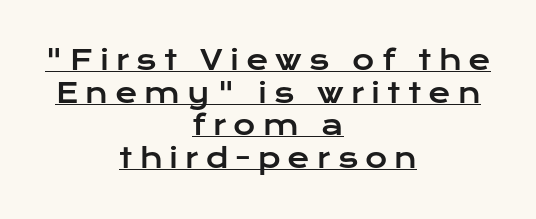
Spacing between characters has been opened up far beyond the box default. Has an underline been added? It has. The lettering stays uniformly vertical, giving the passage a roman look. Caption: multi-line text, centered on the measure.
